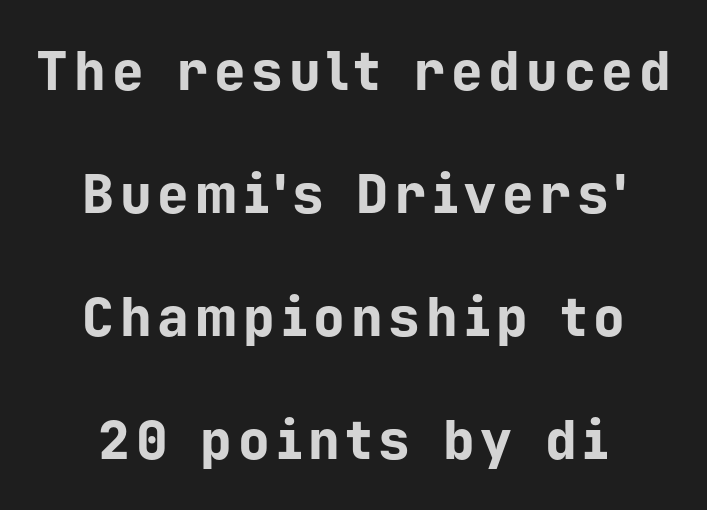
Each letter, wide or thin by design, is forced into the same width here. What's the leading like? Stretched, with rows far apart. Posture: straight, roman, zero tilt. In terms of letterform style, serifs are entirely absent.
